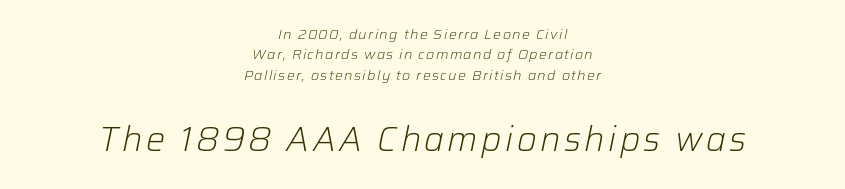
Q: Is the text bold? A: No.
Q: Is the text italic (slanted)? A: Yes, it leans right by about 12 degrees.
Q: Is the text underlined? A: No.
Q: How is the paragraph aligned? A: Centered.
Q: Is the spacing between lines tight, normal or loose? A: Normal.
Q: Which block of text is set in a larger size, the first (top) or the second (bottom)? A: The second (bottom) one.
Q: Width (condensed, normal, or wide)? A: Normal.
Q: Stroke contrast? A: Low.
Q: x-height? A: Medium.
Q: Monospaced? A: No.
